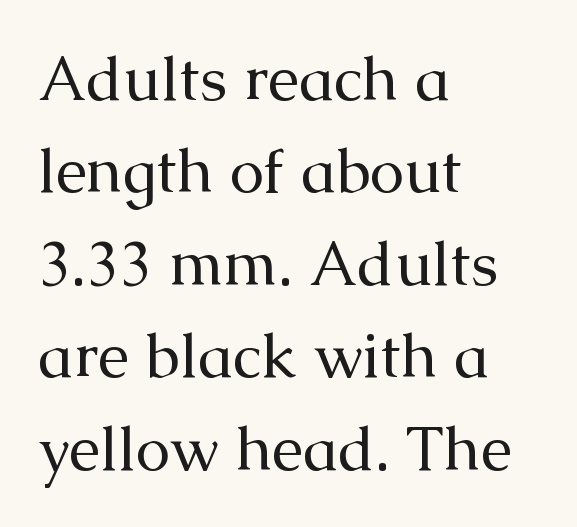
Ordinary non-slanted type is in use. Note: serifs present on the glyphs. Successive baselines arrive at the customary interval. The rendering uses natural spacing where letterforms have individual widths.
